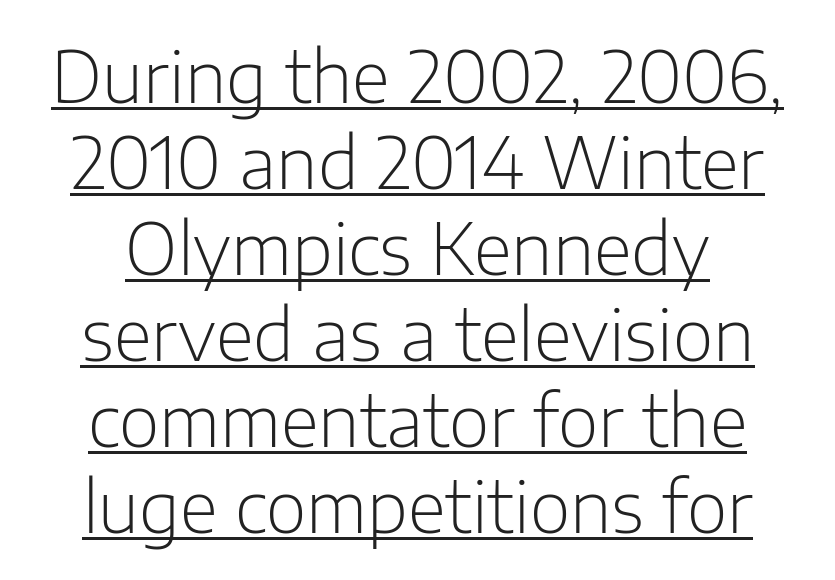
The image shows 70 px light sans-serif type, upright; set line spacing 1.23x, normal letter spacing, underlined; low stroke contrast and a medium x-height.
